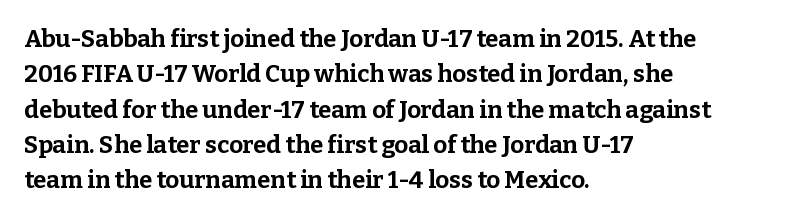
The image shows 24 px bold type, upright; set left-aligned, normal line spacing (1.47x), normal letter spacing, not underlined.
